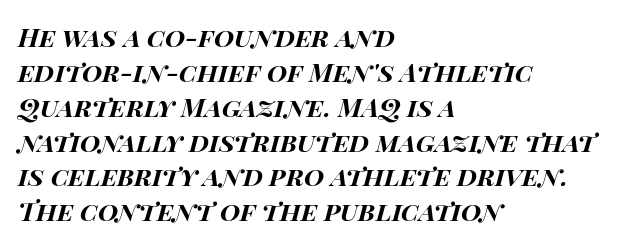
{"italic": "yes", "lean": "right", "slant_degrees": 15, "bold": "yes", "underline": "no", "align": "left", "line_spacing": "normal", "line_spacing_ratio": 1.34, "letter_spacing": "normal", "letter_spacing_em": 0.0, "glyph_px": 26}
